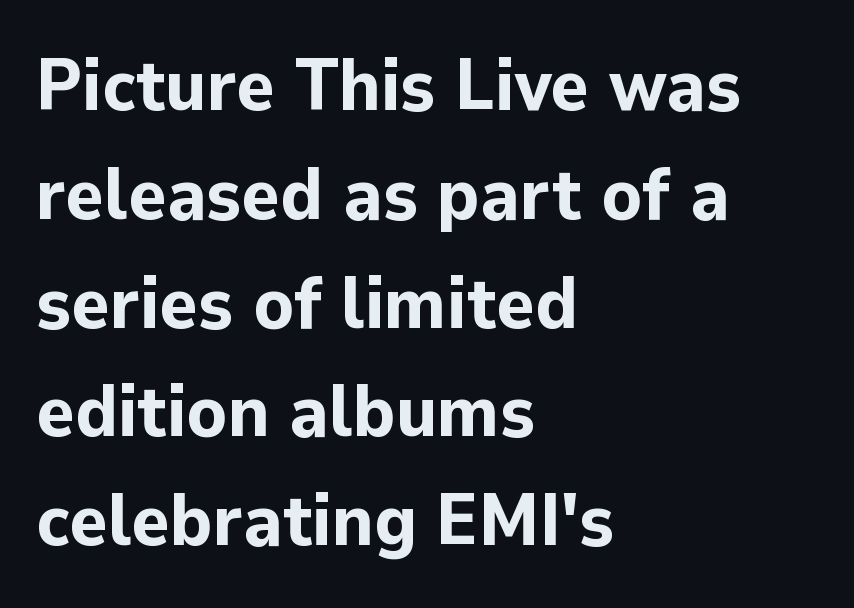
Q: Is the text bold? A: Yes.
Q: Is the text italic (slanted)? A: No, it is upright.
Q: Is the typeface a serif or a sans-serif typeface? A: Sans-serif.
Q: Is the text underlined? A: No.
Q: How is the paragraph aligned? A: Left-aligned.
Q: Is the spacing between letters normal or unusually wide? A: Normal.
Q: Is the spacing between lines tight, normal or loose? A: Normal.
Q: Width (condensed, normal, or wide)? A: Normal.
Q: Stroke contrast? A: Low.
Q: x-height? A: Medium.
Q: Monospaced? A: No.
